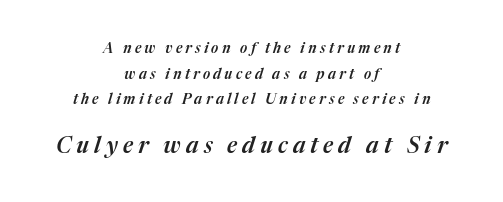
{"italic": "yes", "lean": "right", "slant_degrees": 17, "underline": "no", "align": "center", "line_spacing_ratio": 1.83, "letter_spacing": "wide", "letter_spacing_em": 0.23, "larger_block": "second", "size_ratio": 1.57, "glyph_px": 22}
